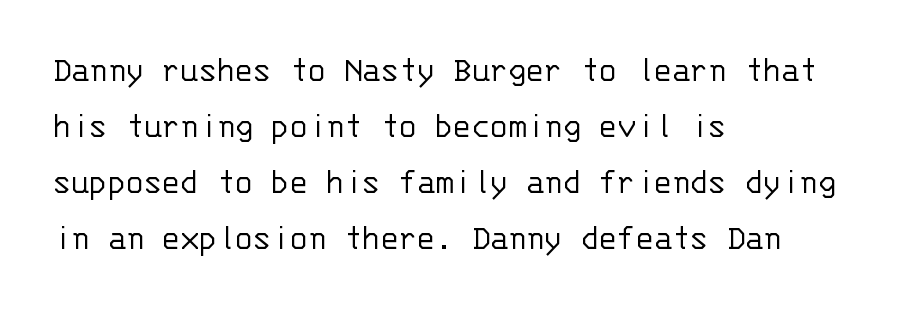
The image shows 37 px light sans-serif type, upright, monospaced; set left-aligned, normal line spacing (1.51x), normal letter spacing, not underlined; low stroke contrast and a large x-height.
